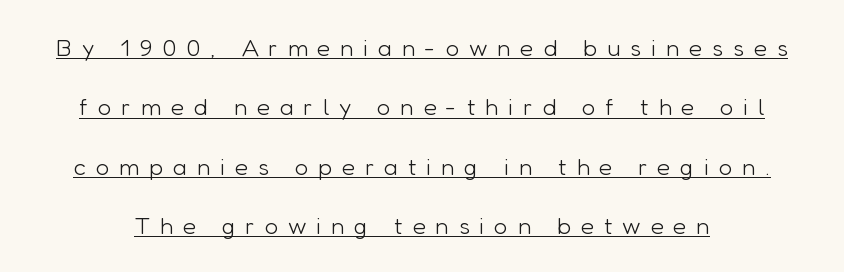
The image shows 24 px text type, upright; set loose line spacing (2.47x), unusually wide letter spacing (+0.41 em), underlined.
